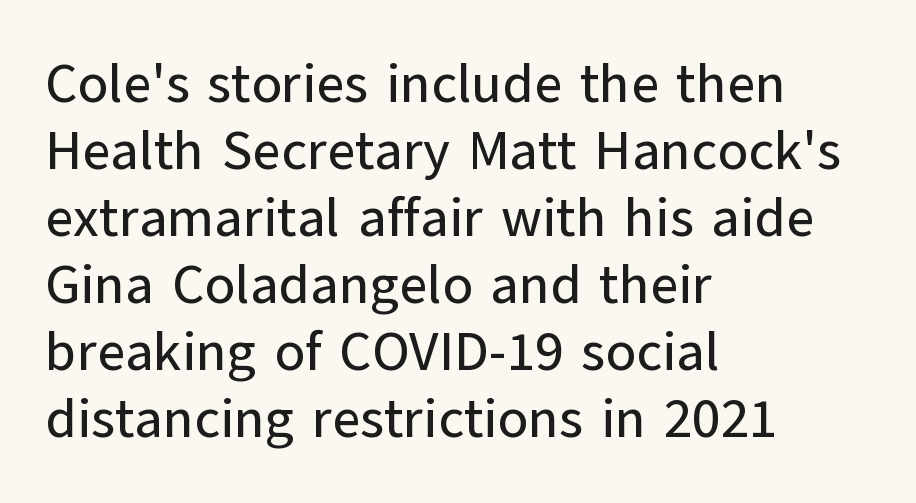
Q: Is the text italic (slanted)? A: No, it is upright.
Q: Is the typeface a serif or a sans-serif typeface? A: Sans-serif.
Q: Is the text underlined? A: No.
Q: How is the paragraph aligned? A: Left-aligned.
Q: Is the spacing between letters normal or unusually wide? A: Normal.
Q: Width (condensed, normal, or wide)? A: Normal.
Q: Stroke contrast? A: Low.
Q: x-height? A: Medium.
Q: Monospaced? A: No.
